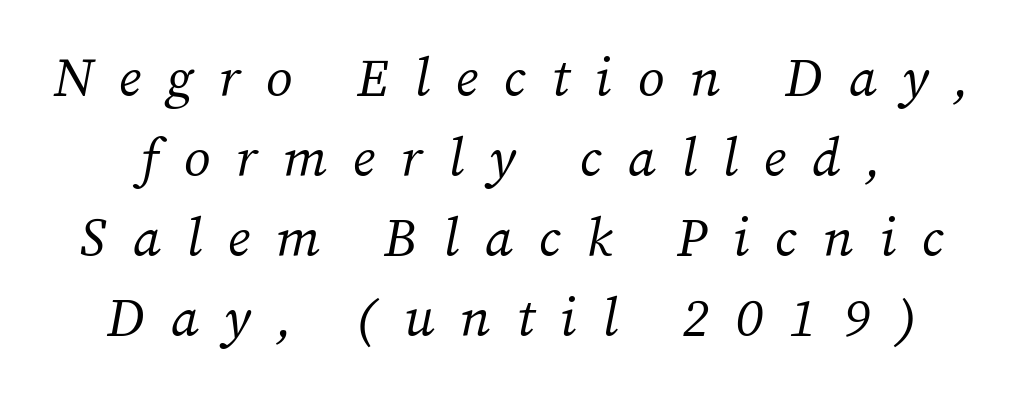
{"serif": "yes", "italic": "yes", "lean": "right", "slant_degrees": 12, "bold": "no", "weight": "regular", "width": "normal", "stroke_contrast": "medium", "x_height": "medium", "monospaced": "no", "underline": "no", "line_spacing": "normal", "line_spacing_ratio": 1.48, "letter_spacing": "wide", "letter_spacing_em": 0.48, "glyph_px": 54}
